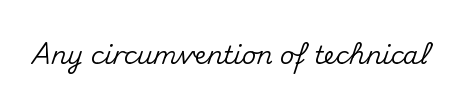
The image shows 25 px text type; set normal letter spacing, not underlined.
